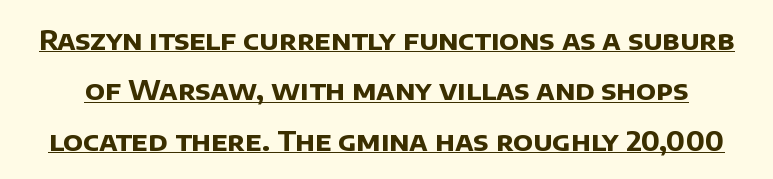
The image shows 27 px bold type; set line spacing 1.87x, normal letter spacing, underlined.
